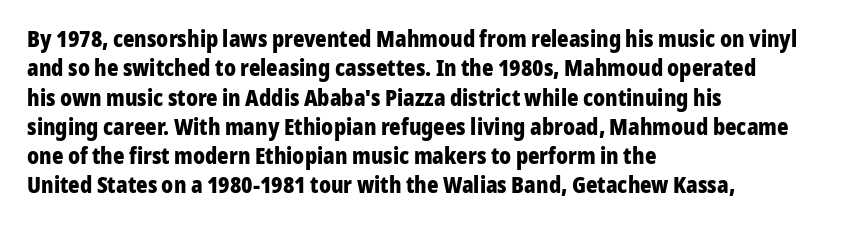
Q: Is the text bold? A: Yes.
Q: Is the text italic (slanted)? A: No, it is upright.
Q: Is the text underlined? A: No.
Q: How is the paragraph aligned? A: Left-aligned.
Q: Is the spacing between letters normal or unusually wide? A: Normal.
Q: Is the spacing between lines tight, normal or loose? A: Normal.
